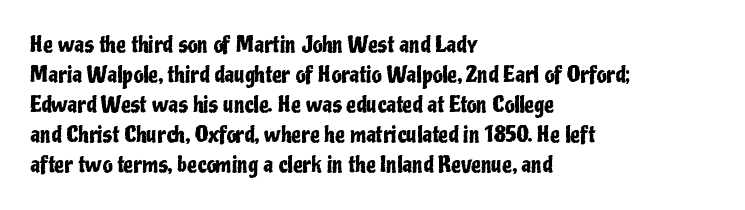
Decoration check: the copy has no underline. A roman cut, with each character standing at attention. The line-height multiplier appears to be the usual default. In CSS terms this would be text-align: left. Words appear dense and cohesive because spacing is normal.
